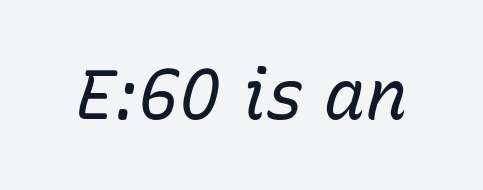
Q: Is the text bold? A: No.
Q: Is the text italic (slanted)? A: Yes, it leans right by about 15 degrees.
Q: Is the text underlined? A: No.
Q: Is the spacing between letters normal or unusually wide? A: Normal.
Q: Width (condensed, normal, or wide)? A: Normal.
Q: Stroke contrast? A: Low.
Q: x-height? A: Medium.
Q: Monospaced? A: No.
